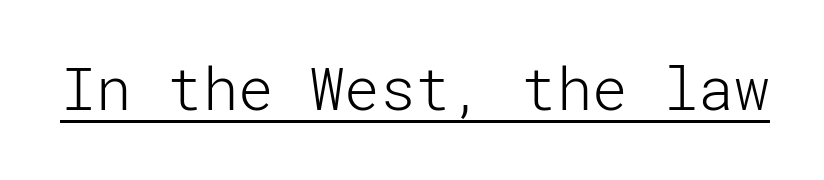
The image shows 59 px light sans-serif type, upright; set normal letter spacing, underlined; low stroke contrast and a medium x-height.
